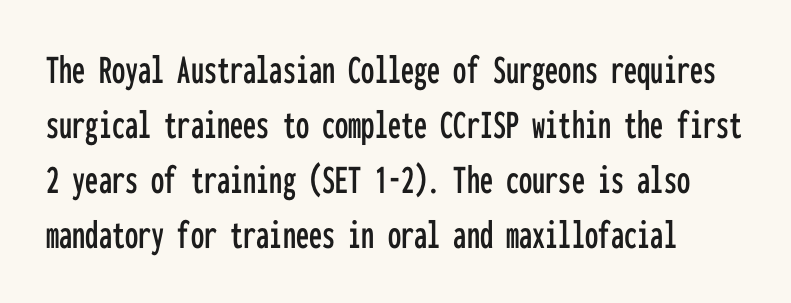
Q: Is the text italic (slanted)? A: No, it is upright.
Q: Is the typeface a serif or a sans-serif typeface? A: Sans-serif.
Q: Is the text underlined? A: No.
Q: Is the spacing between letters normal or unusually wide? A: Normal.
Q: Is the spacing between lines tight, normal or loose? A: Normal.
Q: Width (condensed, normal, or wide)? A: Condensed.
Q: Stroke contrast? A: Low.
Q: x-height? A: Medium.
Q: Monospaced? A: Yes.
